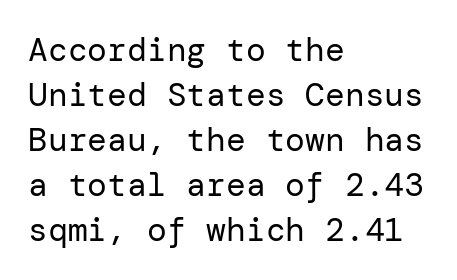
The font's upright variant was chosen for this text. The type is set solid horizontally, with unmodified tracking. Observe the absence of serifs on each vertical stroke in this sample. The typesetting does not lean heavy: it is not bold. Rule under the text: the space is simply empty.
